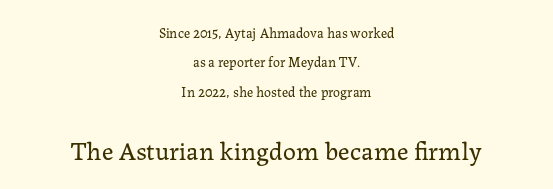
The image shows 26 px text type, upright; set centered, loose line spacing (2.09x), normal letter spacing, not underlined; the second (bottom) block is 1.86x larger.
